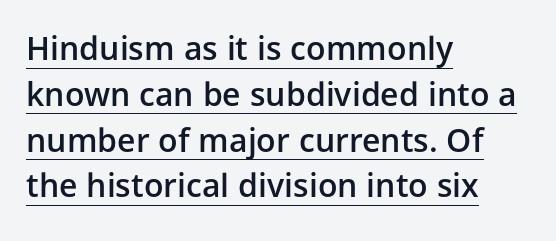
Q: Is the text bold? A: Semi-bold.
Q: Is the text italic (slanted)? A: No, it is upright.
Q: Is the typeface a serif or a sans-serif typeface? A: Sans-serif.
Q: Is the text underlined? A: Yes.
Q: How is the paragraph aligned? A: Left-aligned.
Q: Is the spacing between letters normal or unusually wide? A: Normal.
Q: Is the spacing between lines tight, normal or loose? A: Normal.
Q: Width (condensed, normal, or wide)? A: Normal.
Q: Stroke contrast? A: Low.
Q: x-height? A: Medium.
Q: Monospaced? A: No.
